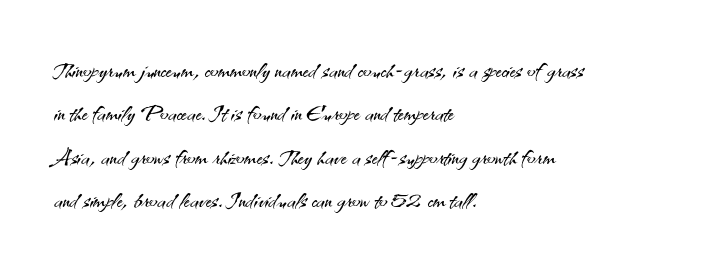
Q: Is the text bold? A: No.
Q: Is the text italic (slanted)? A: Yes.
Q: Is the typeface a serif or a sans-serif typeface? A: Sans-serif.
Q: Is the text underlined? A: No.
Q: How is the paragraph aligned? A: Left-aligned.
Q: Is the spacing between letters normal or unusually wide? A: Normal.
Q: Is the spacing between lines tight, normal or loose? A: Normal.
Q: Width (condensed, normal, or wide)? A: Normal.
Q: Stroke contrast? A: Medium.
Q: x-height? A: Small.
Q: Monospaced? A: No.
